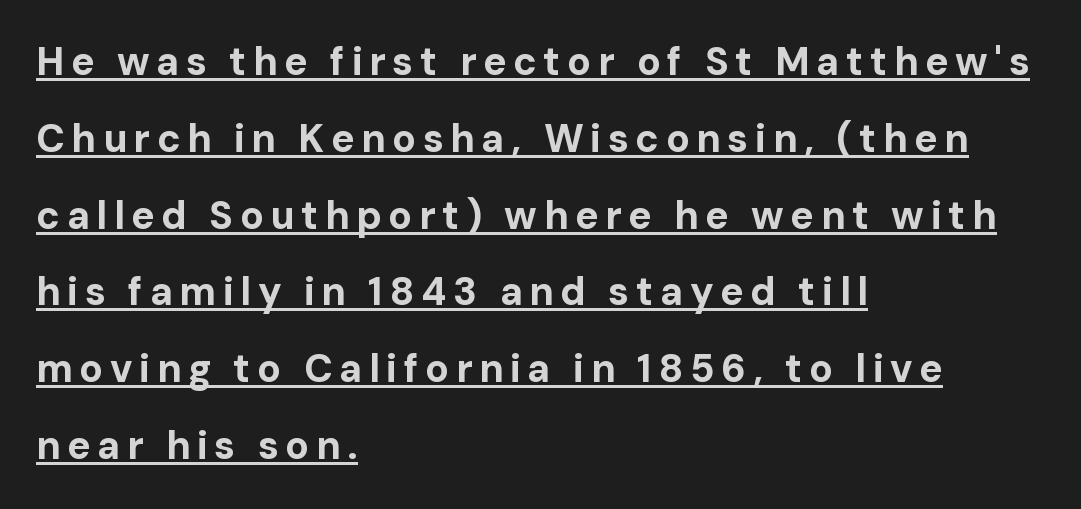
Stroke terminals: plain, sans-serif. Is there an underline? Yes — a line sits under the letters. The strokes are fattened all the way to bold. Reading down the block, your eye returns to a fixed left position each line. The rendering uses a large line-height, opening up the rows.
